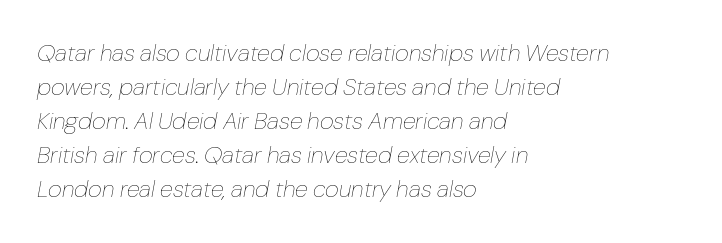
{"italic": "yes", "lean": "right", "slant_degrees": 10, "bold": "no", "underline": "no", "align": "left", "line_spacing": "normal", "line_spacing_ratio": 1.42, "letter_spacing": "normal", "letter_spacing_em": 0.0, "glyph_px": 24}
